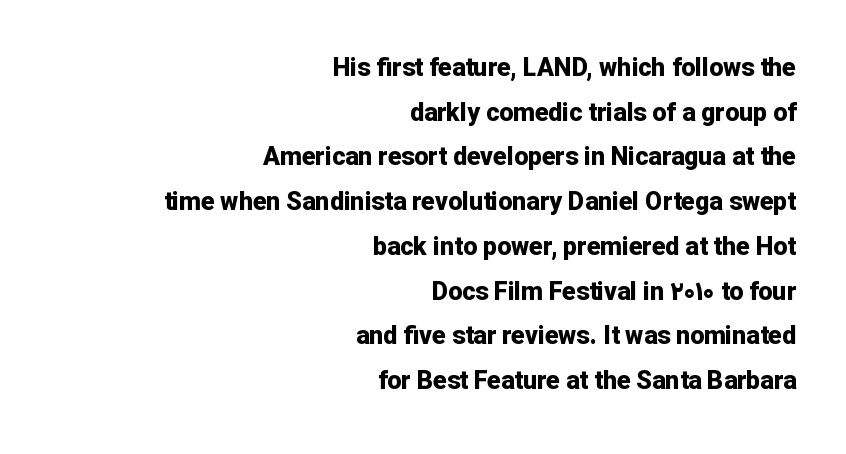
{"italic": "no", "bold": "yes", "underline": "no", "align": "right", "line_spacing_ratio": 1.79, "letter_spacing": "normal", "letter_spacing_em": 0.0, "glyph_px": 25}
